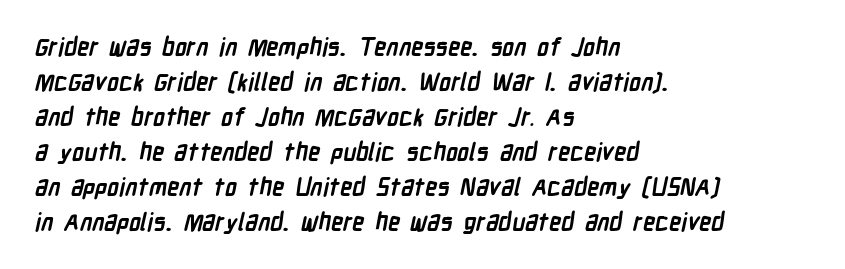
The rendering keeps characters at their native spacing. One-word summary of the alignment: left. Underlining? Definitely not there. Successive baselines arrive at the customary interval. Set as a true bold cut, around the 700 mark.
